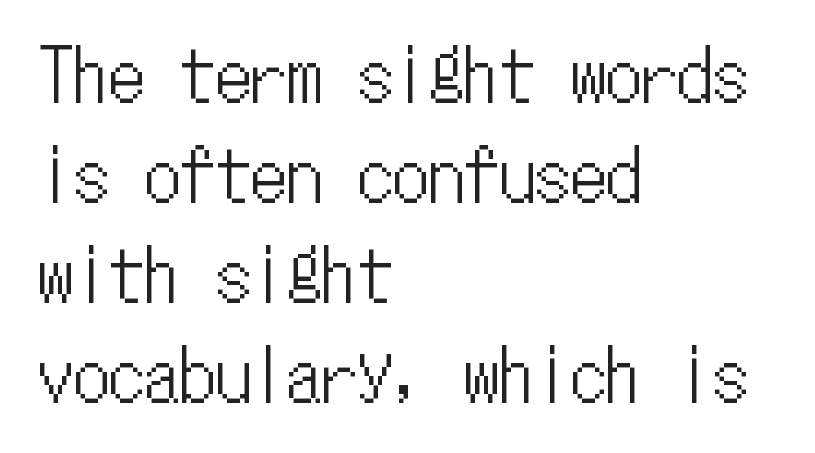
Standard letterfit; no display-style spreading of the glyphs. You could count columns in this text — the font is strictly monospaced. No italicization has been applied; the sample stays upright. Underlining? Definitely not there. What's the leading like? Ordinary, nothing unusual.
